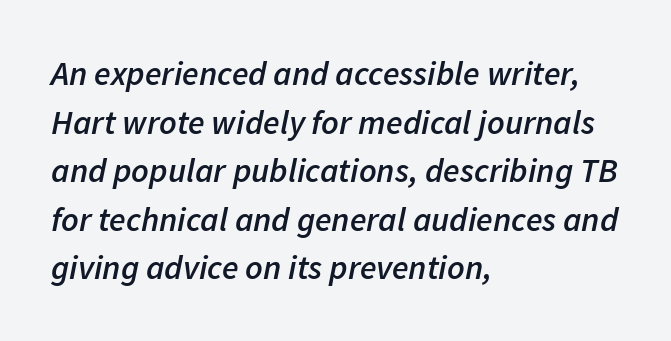
Baseline-to-baseline distance is the conventional proportion of letter height. Set as a demibold, roughly 600 on the weight scale. Lines of text with bare space underneath. Would a proofreader flag this as italicized? Yes. Spacing verdict: proportional, widths tailored to each character.
